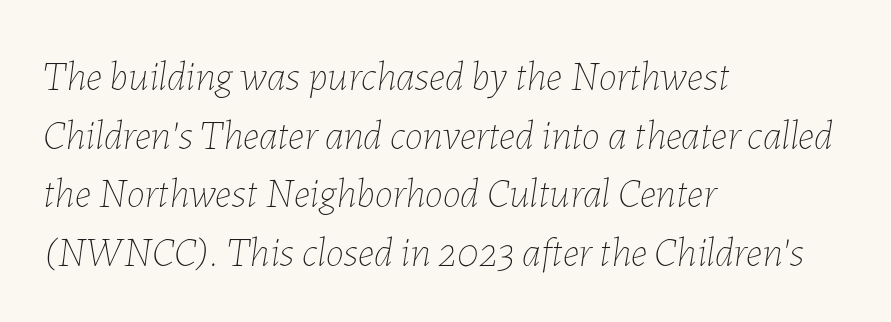
The image shows 41 px thin type, italic (leaning right); set left-aligned, normal line spacing (1.43x), normal letter spacing, not underlined; low stroke contrast and a medium x-height.
